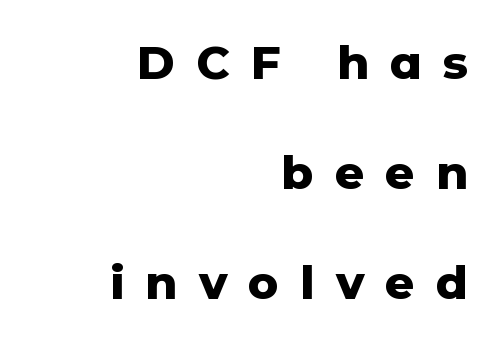
{"serif": "no", "italic": "no", "bold": "yes", "weight": "heavy", "width": "normal", "stroke_contrast": "low", "x_height": "medium", "monospaced": "no", "underline": "no", "align": "right", "line_spacing": "loose", "line_spacing_ratio": 2.39, "letter_spacing": "wide", "letter_spacing_em": 0.46, "glyph_px": 46}
